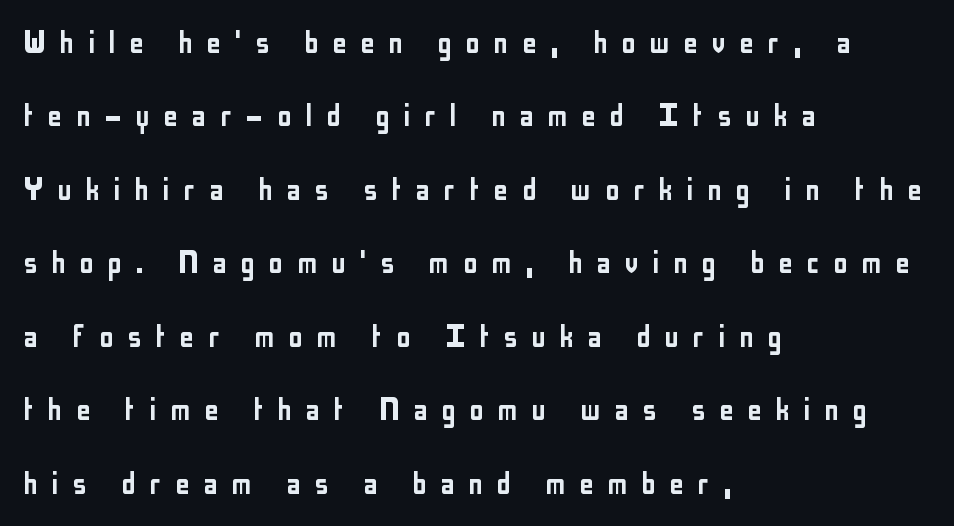
The image shows 36 px condensed sans-serif type, upright; set left-aligned, loose line spacing (2.04x), unusually wide letter spacing (+0.38 em), not underlined; low stroke contrast and a medium x-height.
